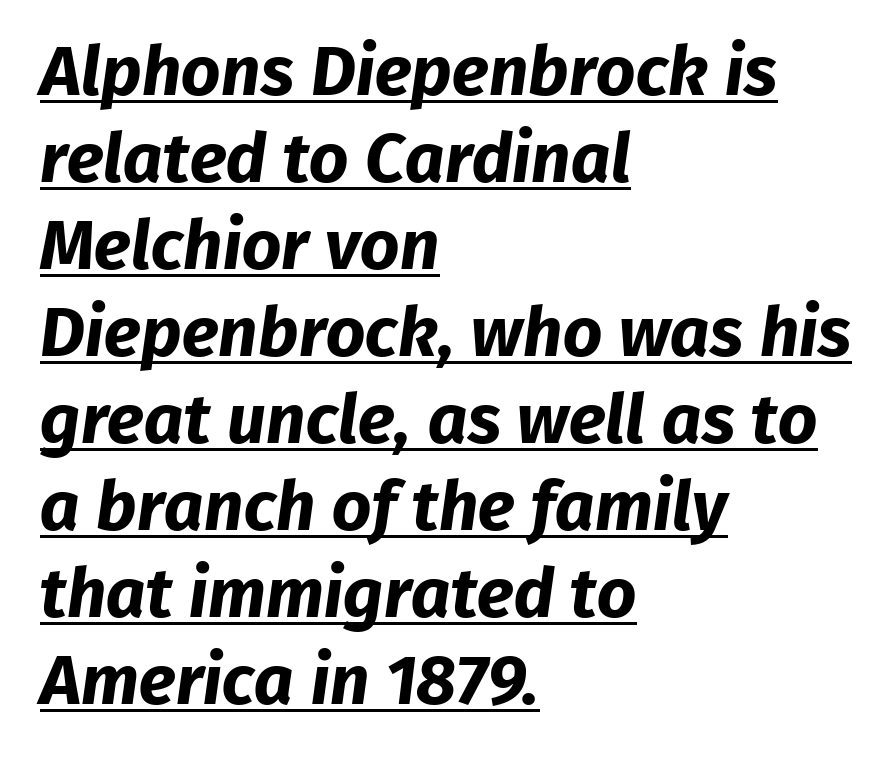
The image shows 69 px bold sans-serif type; set left-aligned, normal line spacing (1.26x), normal letter spacing, underlined; low stroke contrast and a medium x-height.
